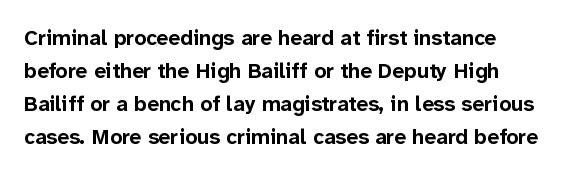
The sample has been set heavy, in full bold. Any mark beneath the type? The region is blank. The ragged edge is on the right, which tells us the setting is flush left. This sample uses plain, unmodified letter spacing. Posture: vertical. Does the leading feel generous? No, just average.
